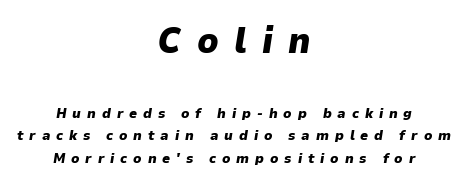
Italic? Definitely — the glyphs are oblique. There is plenty of visible air inserted between adjacent glyphs. Underlining? Definitely not there. The rag falls on both sides of this text block equally.
